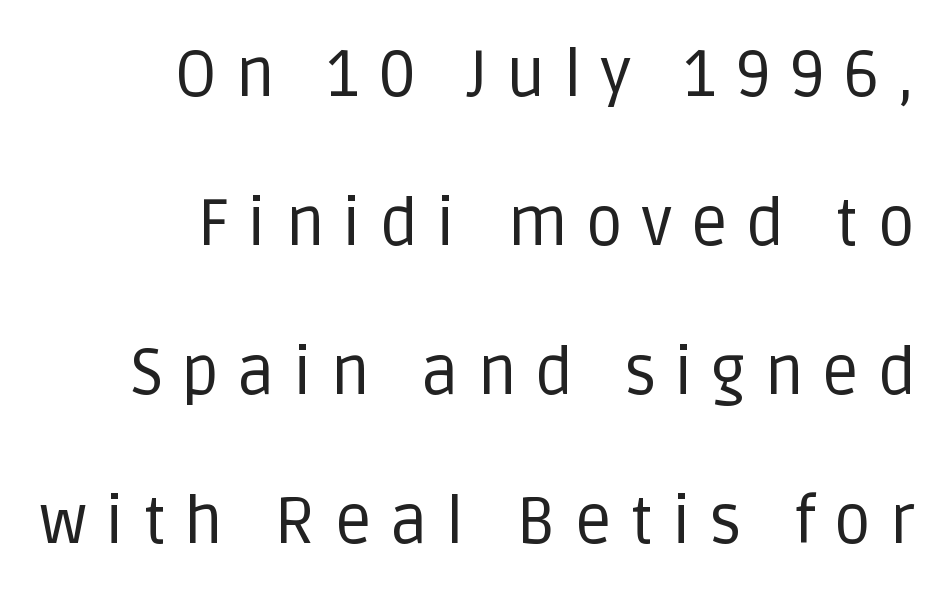
The image shows 66 px regular-weight sans-serif type, upright; set right-aligned, loose line spacing (2.26x), unusually wide letter spacing (+0.27 em), not underlined; low stroke contrast and a large x-height.
